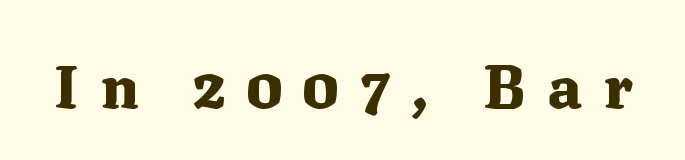
Spacing verdict: proportional, widths tailored to each character. Characters follow at a spacing far wider than the type designer built in. Stroke thickness is high; the sample reads as a true bold. The lettering holds an erect, upright posture throughout. Unlike a clean sans, this face finishes its strokes with serifs.
